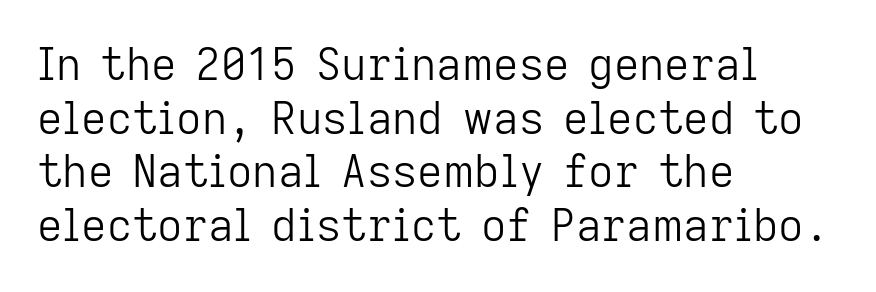
{"serif": "no", "italic": "no", "bold": "no", "weight": "light", "width": "normal", "stroke_contrast": "low", "x_height": "medium", "monospaced": "no", "underline": "no", "align": "left", "line_spacing_ratio": 1.22, "letter_spacing": "normal", "letter_spacing_em": 0.0, "glyph_px": 44}
